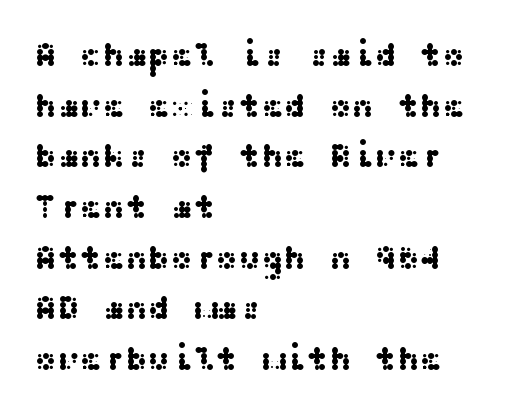
Q: Is the text italic (slanted)? A: No, it is upright.
Q: Is the typeface a serif or a sans-serif typeface? A: Sans-serif.
Q: Is the text underlined? A: No.
Q: How is the paragraph aligned? A: Left-aligned.
Q: Is the spacing between letters normal or unusually wide? A: Normal.
Q: Is the spacing between lines tight, normal or loose? A: Normal.
Q: Width (condensed, normal, or wide)? A: Wide.
Q: Stroke contrast? A: Medium.
Q: x-height? A: Medium.
